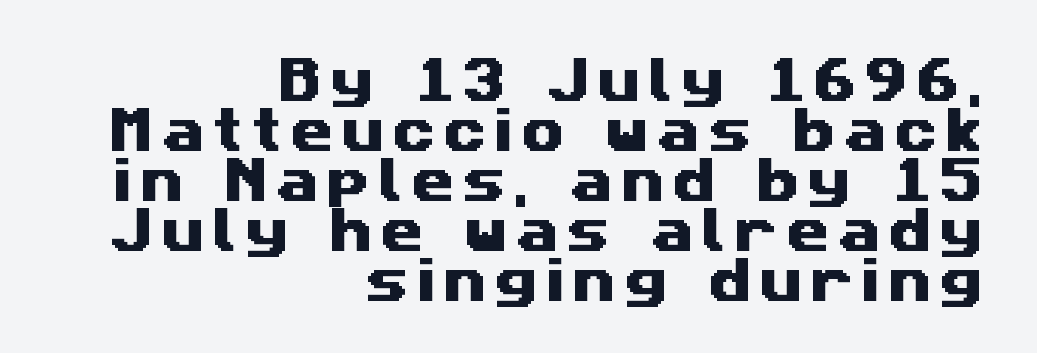
Rows of type sit shoulder to shoulder in the vertical direction. Compared with a flush-left layout, this one pins lines to the opposite, right side. Nope, no serifs anywhere on these letters. Looks like regular typesetting: each glyph gets only the width it needs. Honestly, there is no underline to notice here at all.
